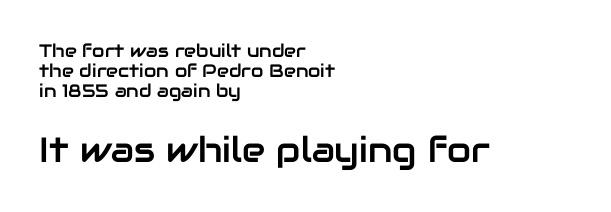
Q: Is the text italic (slanted)? A: No, it is upright.
Q: Is the typeface a serif or a sans-serif typeface? A: Sans-serif.
Q: Is the text underlined? A: No.
Q: How is the paragraph aligned? A: Left-aligned.
Q: Is the spacing between letters normal or unusually wide? A: Normal.
Q: Is the spacing between lines tight, normal or loose? A: Tight.
Q: Which block of text is set in a larger size, the first (top) or the second (bottom)? A: The second (bottom) one.
Q: Width (condensed, normal, or wide)? A: Normal.
Q: Stroke contrast? A: Low.
Q: x-height? A: Medium.
Q: Monospaced? A: No.
